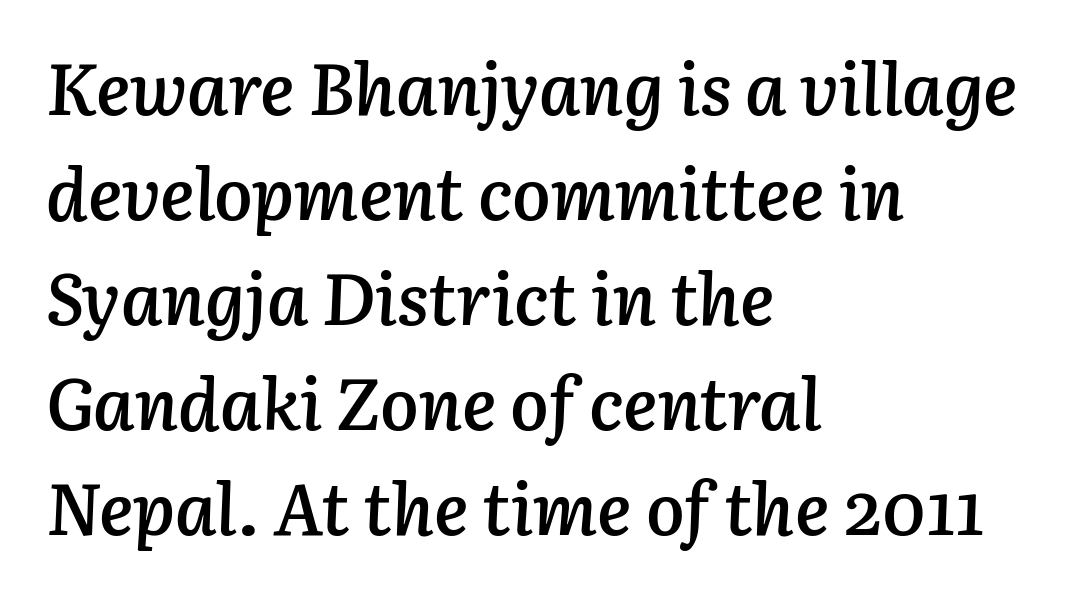
The image shows 72 px semibold type, italic (leaning right); set left-aligned, normal line spacing (1.46x), normal letter spacing, not underlined; low stroke contrast and a medium x-height.
